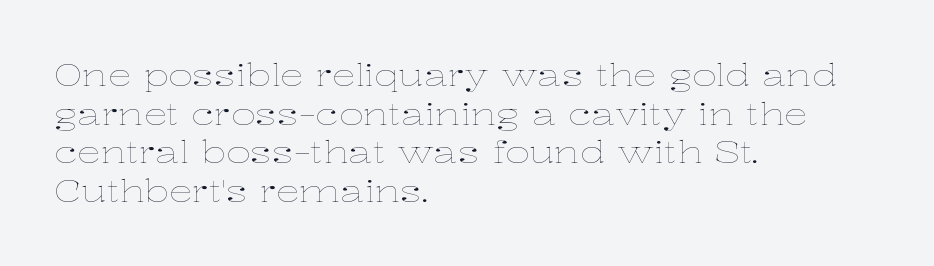
The characters are drawn with everyday or finer stroke widths. A roman cut, with each character standing at attention. The compositor pushed each line to the left boundary. The passage shown has conventional tracking throughout. The passage shown is not underscored anywhere.
